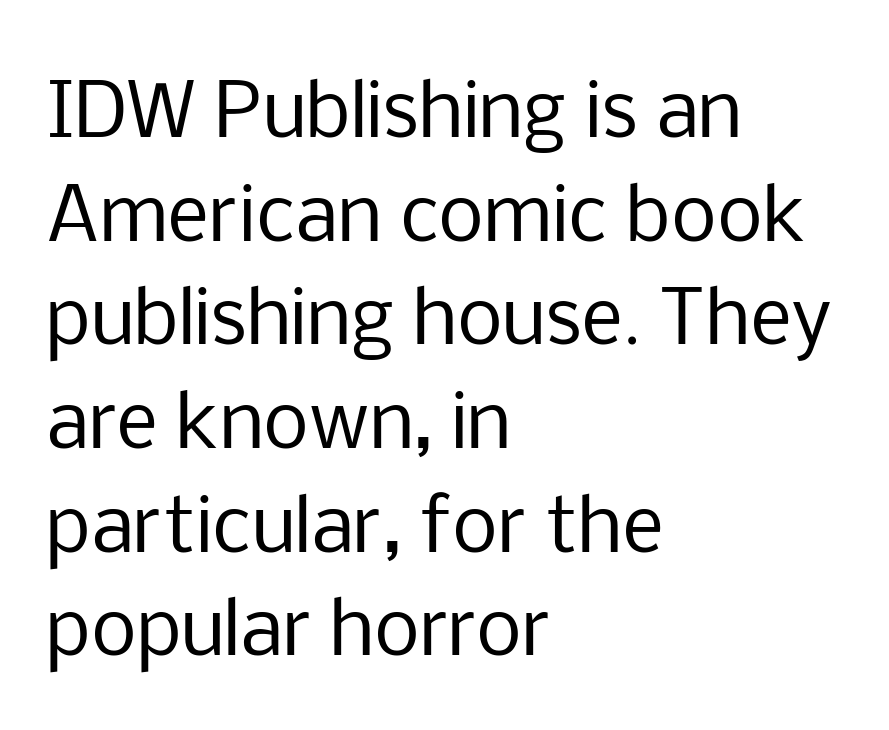
The image shows 73 px regular-weight sans-serif type, upright; set left-aligned, normal line spacing (1.42x), normal letter spacing, not underlined; low stroke contrast and a medium x-height.
